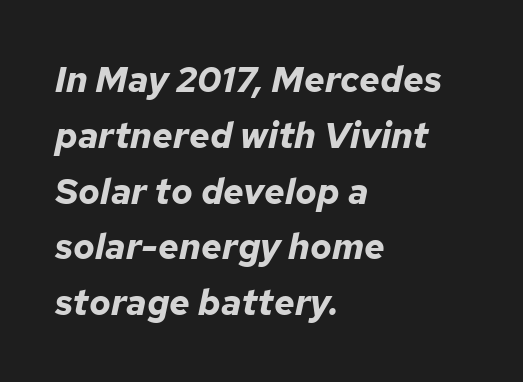
Q: Is the text bold? A: Yes.
Q: Is the text italic (slanted)? A: Yes, it leans right by about 12 degrees.
Q: Is the text underlined? A: No.
Q: How is the paragraph aligned? A: Left-aligned.
Q: Is the spacing between letters normal or unusually wide? A: Normal.
Q: Is the spacing between lines tight, normal or loose? A: Normal.
Q: Width (condensed, normal, or wide)? A: Normal.
Q: Stroke contrast? A: Low.
Q: x-height? A: Medium.
Q: Monospaced? A: No.
